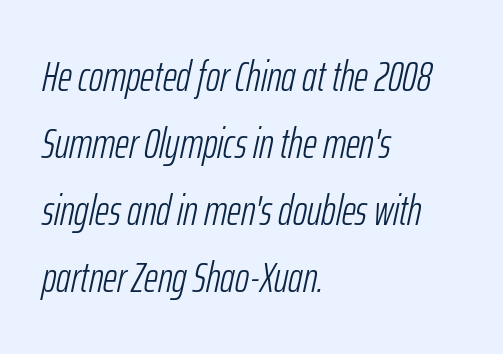
The image shows 43 px light, condensed type, italic (leaning right); set left-aligned, normal line spacing (1.56x), normal letter spacing, not underlined; low stroke contrast and a medium x-height.
